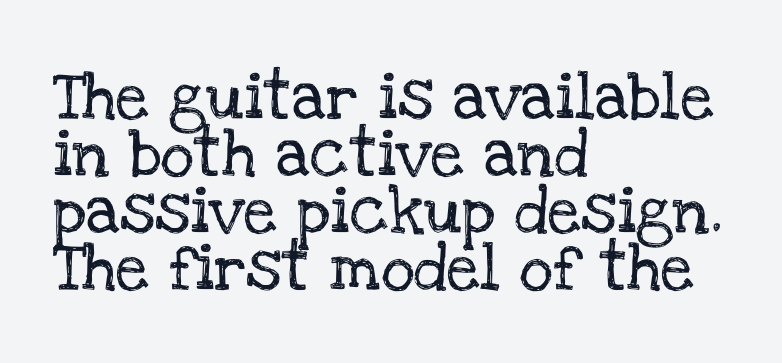
Font category for this specimen: serif. A typesetter would call this proportional, since set widths differ per character. The rendering keeps characters at their native spacing. Unlike italic type, these characters show no tilt at all.
